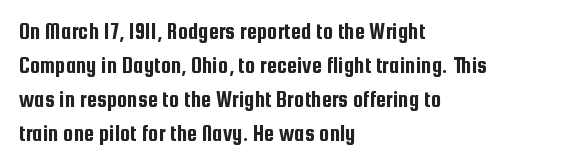
{"italic": "no", "underline": "no", "align": "left", "line_spacing": "normal", "line_spacing_ratio": 1.48, "letter_spacing": "normal", "letter_spacing_em": 0.0, "glyph_px": 23}
